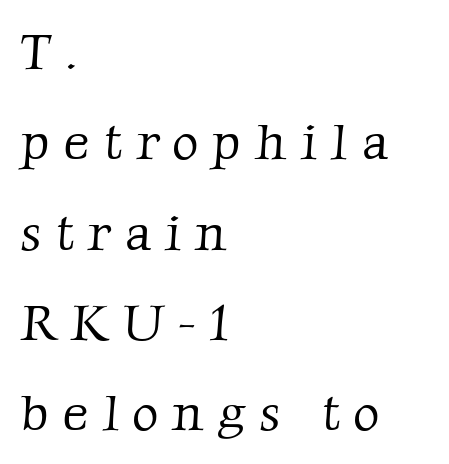
{"serif": "yes", "bold": "no", "weight": "light", "width": "normal", "stroke_contrast": "low", "x_height": "medium", "monospaced": "no", "underline": "no", "align": "left", "line_spacing_ratio": 1.77, "letter_spacing": "wide", "letter_spacing_em": 0.27, "glyph_px": 51}
